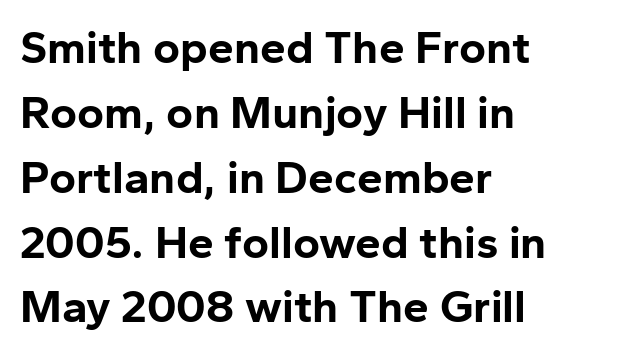
{"serif": "no", "italic": "no", "bold": "yes", "weight": "bold", "width": "normal", "stroke_contrast": "low", "x_height": "medium", "monospaced": "no", "underline": "no", "align": "left", "line_spacing": "normal", "line_spacing_ratio": 1.41, "letter_spacing": "normal", "letter_spacing_em": 0.0, "glyph_px": 46}
